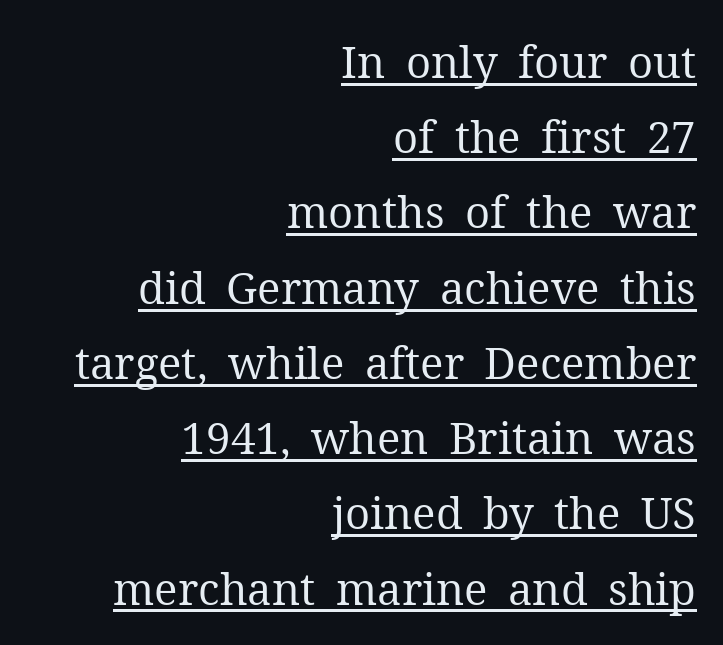
{"serif": "yes", "italic": "no", "bold": "no", "weight": "regular", "width": "normal", "stroke_contrast": "medium", "x_height": "medium", "monospaced": "no", "underline": "yes", "align": "right", "line_spacing_ratio": 1.71, "letter_spacing": "normal", "letter_spacing_em": 0.0, "glyph_px": 44}
